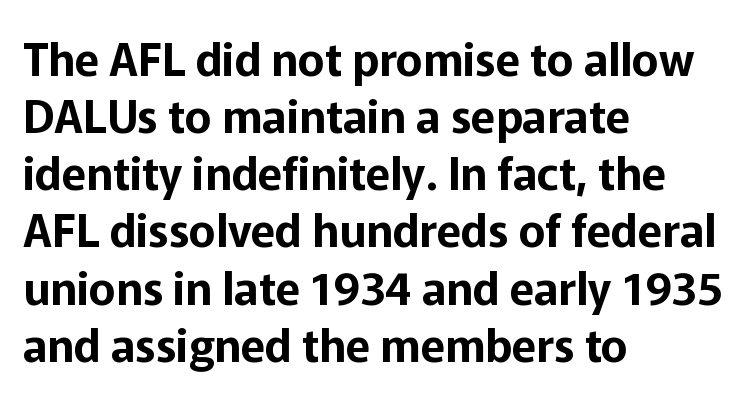
{"serif": "no", "italic": "no", "width": "normal", "stroke_contrast": "low", "x_height": "medium", "monospaced": "no", "underline": "no", "align": "left", "line_spacing": "normal", "line_spacing_ratio": 1.27, "letter_spacing": "normal", "letter_spacing_em": 0.0, "glyph_px": 45}
